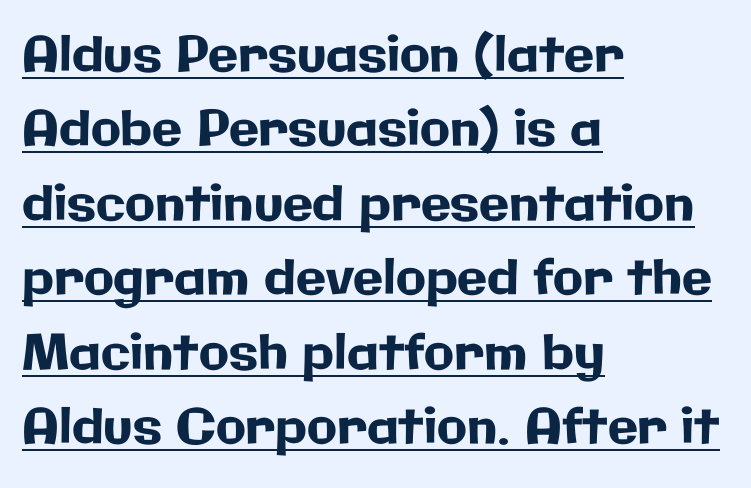
Q: Is the text italic (slanted)? A: No, it is upright.
Q: Is the typeface a serif or a sans-serif typeface? A: Sans-serif.
Q: Is the text underlined? A: Yes.
Q: How is the paragraph aligned? A: Left-aligned.
Q: Is the spacing between letters normal or unusually wide? A: Normal.
Q: Is the spacing between lines tight, normal or loose? A: Normal.
Q: Width (condensed, normal, or wide)? A: Normal.
Q: Stroke contrast? A: Low.
Q: x-height? A: Medium.
Q: Monospaced? A: No.
